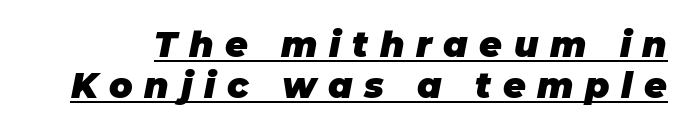
Character widths vary here, with narrow letters taking less room than wide ones. Between one letter and the next there's a generous, obvious gap. The rendering uses the underline text-decoration. This is heavy type, rendered in bold. Style check: oblique.
